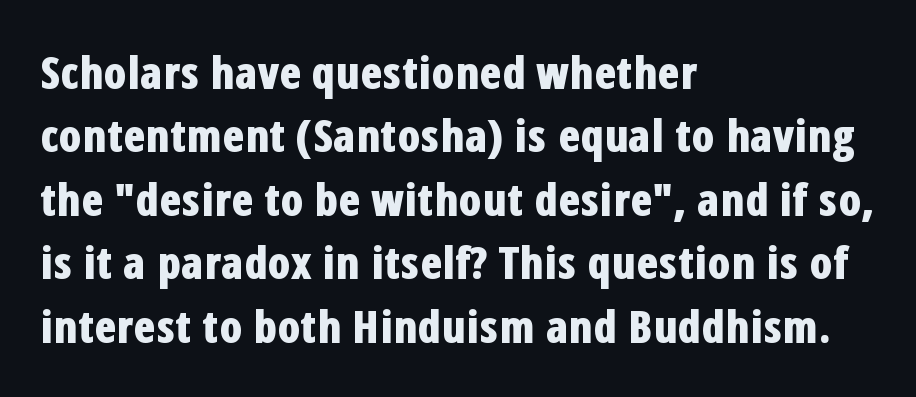
{"serif": "no", "italic": "no", "bold": "yes", "weight": "bold", "width": "condensed", "stroke_contrast": "low", "x_height": "medium", "monospaced": "no", "underline": "no", "align": "left", "line_spacing": "normal", "line_spacing_ratio": 1.41, "letter_spacing": "normal", "letter_spacing_em": 0.0, "glyph_px": 45}
